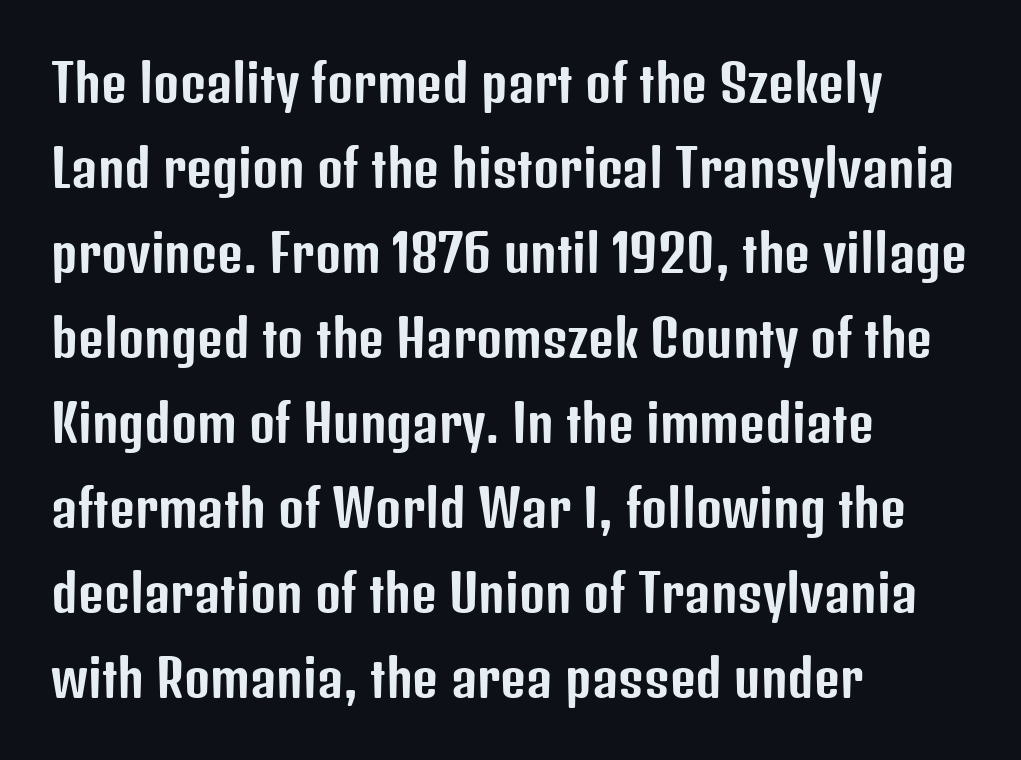
The image shows 50 px condensed sans-serif type, upright; set left-aligned, normal line spacing (1.7x), normal letter spacing, not underlined; low stroke contrast and a medium x-height.
